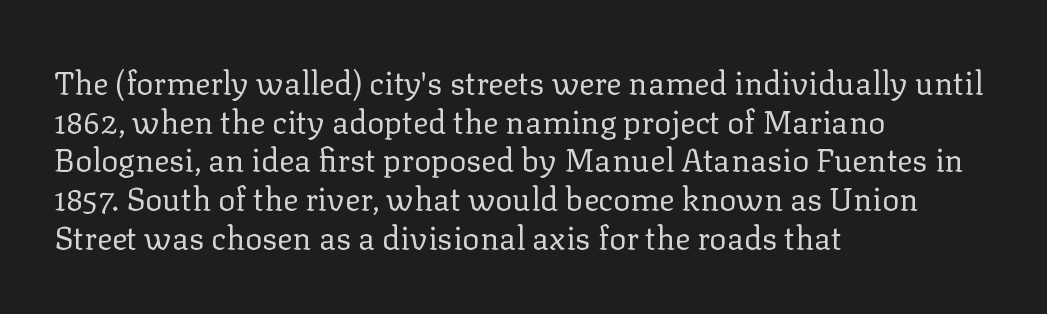
The image shows 32 px regular-weight serif type, upright; set left-aligned, line spacing 1.21x, normal letter spacing, not underlined; low stroke contrast and a medium x-height.
